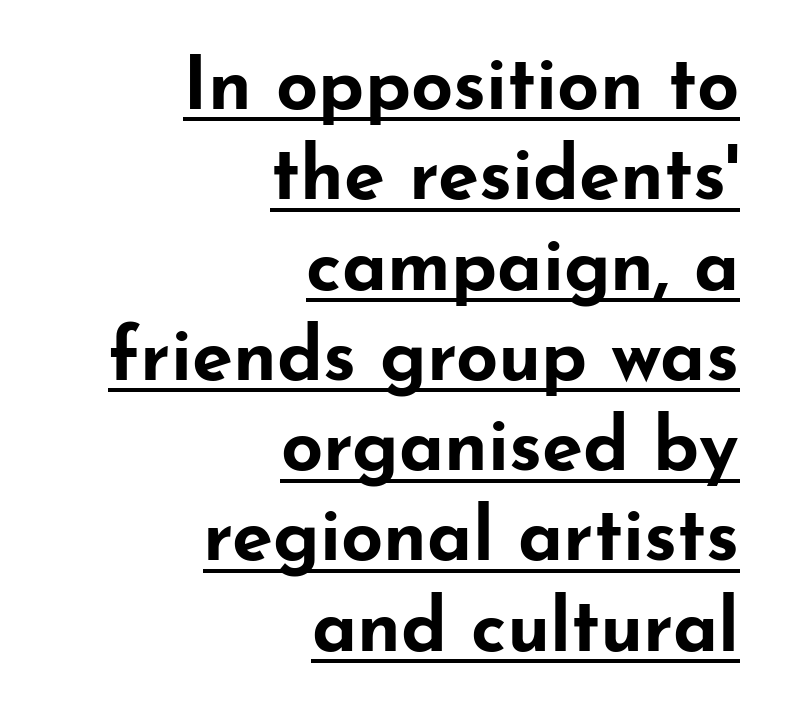
On the weight axis this lands at bold, roughly 700. Check the space under the baseline: a stroke is drawn there. The tracking reads as untouched default to a designer's eye. The characters display no serif detailing; their extremities are plain. Character widths vary here, with narrow letters taking less room than wide ones. The letters stand upright; this is a roman face.
